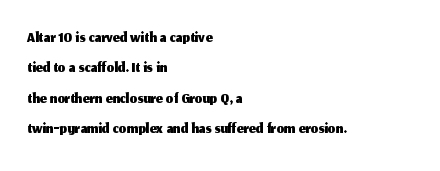
Q: Is the text italic (slanted)? A: No, it is upright.
Q: Is the text underlined? A: No.
Q: How is the paragraph aligned? A: Left-aligned.
Q: Is the spacing between letters normal or unusually wide? A: Normal.
Q: Is the spacing between lines tight, normal or loose? A: Normal.
